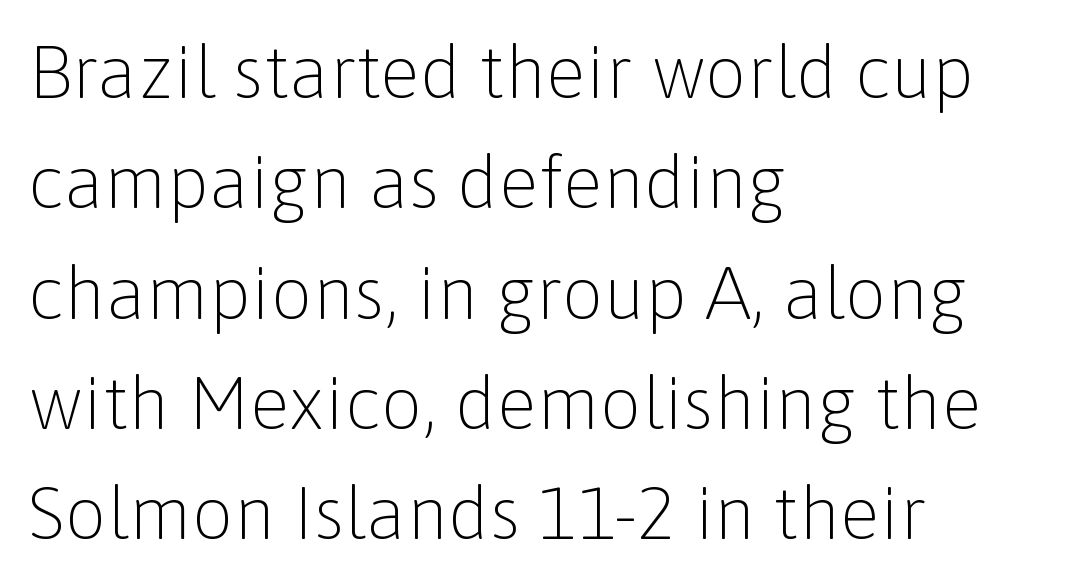
{"serif": "no", "italic": "no", "bold": "no", "weight": "light", "width": "normal", "stroke_contrast": "low", "x_height": "medium", "monospaced": "no", "underline": "no", "align": "left", "line_spacing": "normal", "line_spacing_ratio": 1.49, "letter_spacing": "normal", "letter_spacing_em": 0.0, "glyph_px": 74}
